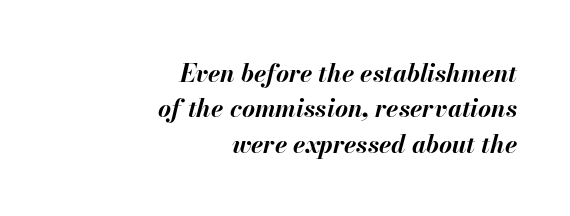
Whoever set this chose a conventional vertical rhythm. Chunky letters — that's bold for sure. The gap between lines stays unmarked. Line ends are locked; line starts wander.
